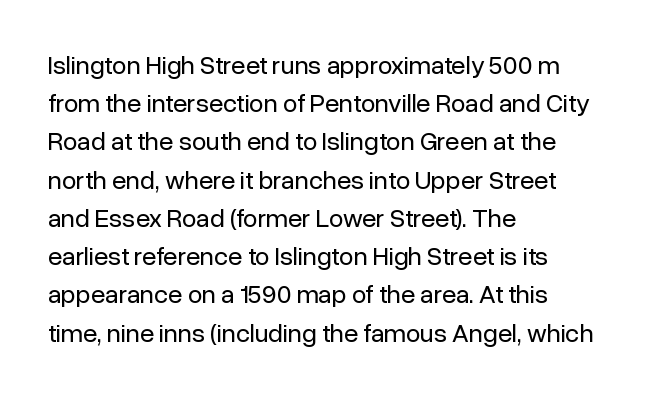
Q: Is the text bold? A: No.
Q: Is the text italic (slanted)? A: No, it is upright.
Q: Is the text underlined? A: No.
Q: How is the paragraph aligned? A: Left-aligned.
Q: Is the spacing between letters normal or unusually wide? A: Normal.
Q: Is the spacing between lines tight, normal or loose? A: Normal.
